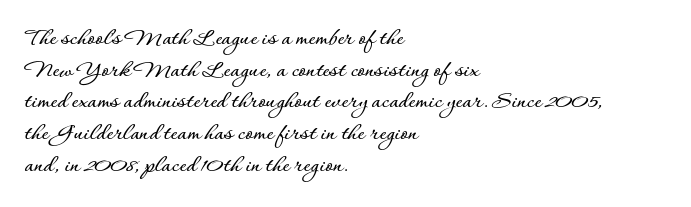
Q: Is the text italic (slanted)? A: Yes.
Q: Is the text underlined? A: No.
Q: How is the paragraph aligned? A: Left-aligned.
Q: Is the spacing between letters normal or unusually wide? A: Normal.
